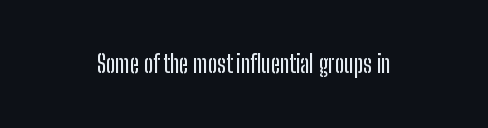
The image shows 24 px text type, upright; set normal letter spacing, not underlined.
